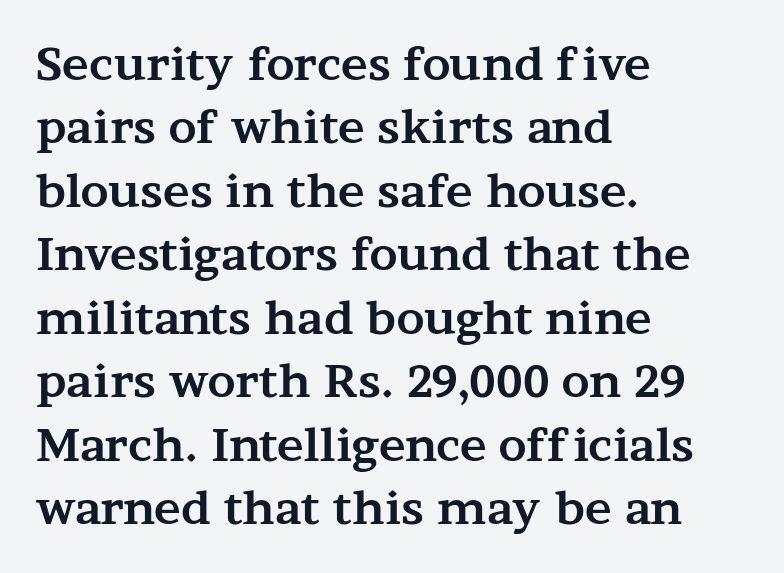
No word sits above an underline. Nope, not italic — everything's standing straight. Honestly, the letter spacing is just normal — you wouldn't notice it. Leading matches the norm, producing a regular column. Heavy, bold letterforms. You could not count columns in this text — the font is proportionally spaced.
